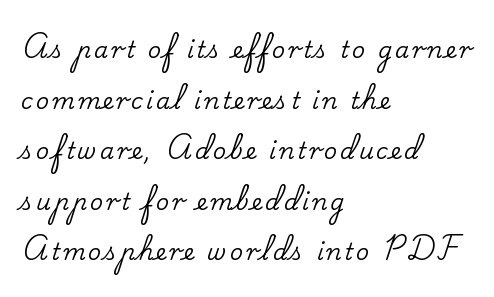
The image shows 23 px text type; set left-aligned, loose line spacing (2.2x), not underlined.
